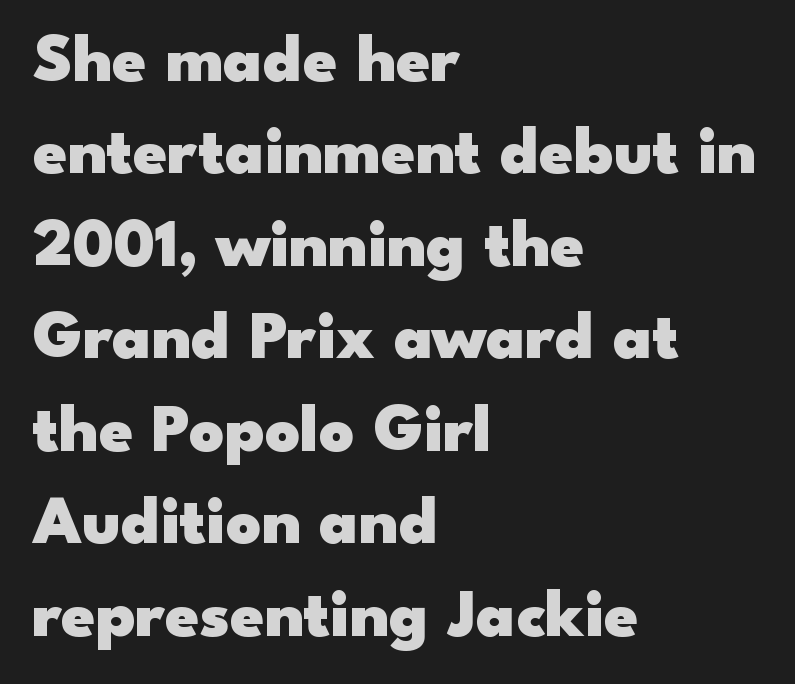
The image shows 68 px heavy, wide sans-serif type, upright; set left-aligned, normal line spacing (1.36x), normal letter spacing, not underlined; low stroke contrast and a small x-height.
